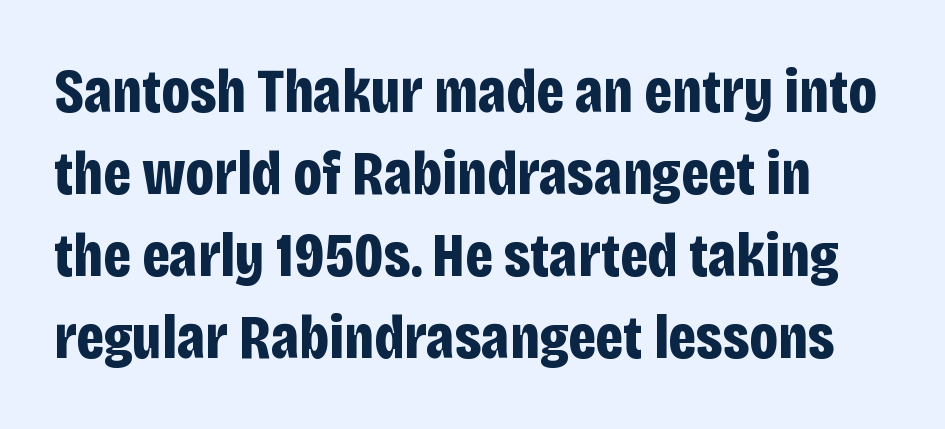
Q: Is the text bold? A: Yes.
Q: Is the text italic (slanted)? A: No, it is upright.
Q: Is the typeface a serif or a sans-serif typeface? A: Sans-serif.
Q: Is the text underlined? A: No.
Q: Is the spacing between letters normal or unusually wide? A: Normal.
Q: Is the spacing between lines tight, normal or loose? A: Normal.
Q: Width (condensed, normal, or wide)? A: Condensed.
Q: Stroke contrast? A: Low.
Q: x-height? A: Large.
Q: Monospaced? A: No.
